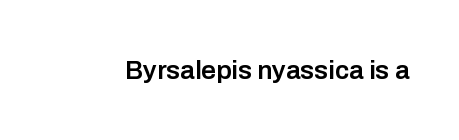
{"italic": "no", "bold": "semi", "underline": "no", "letter_spacing": "normal", "letter_spacing_em": 0.0, "glyph_px": 26}
